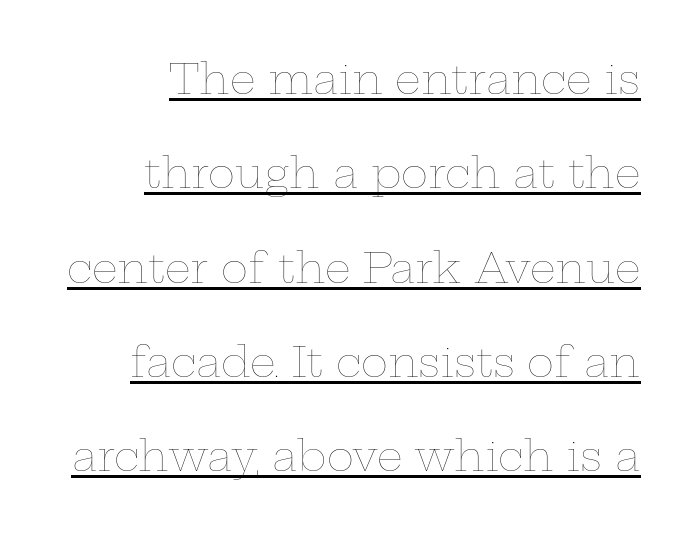
The image shows 41 px thin, wide type, upright; set right-aligned, loose line spacing (2.3x), normal letter spacing, underlined; low stroke contrast and a medium x-height.
